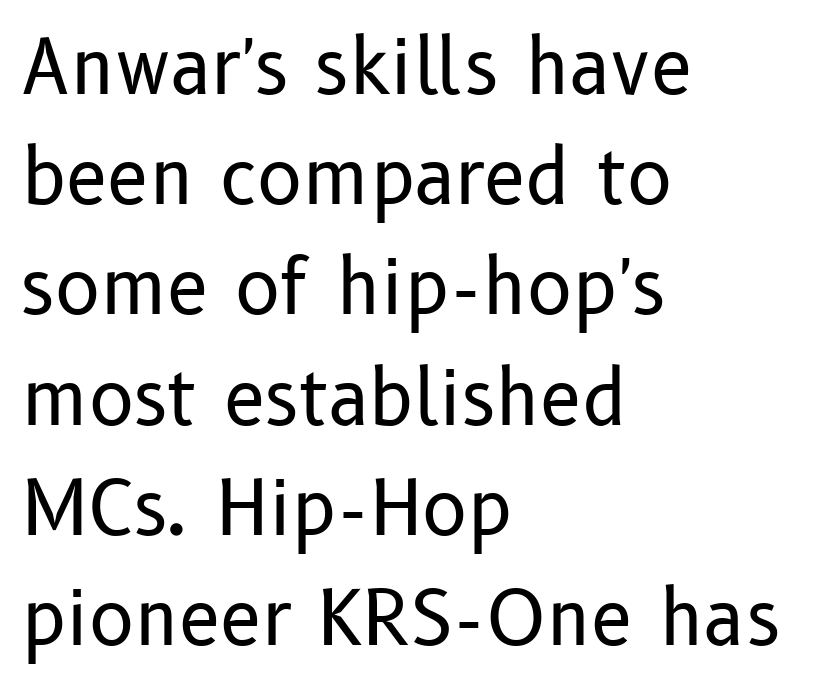
The image shows 75 px regular-weight sans-serif type, upright; set left-aligned, normal line spacing (1.47x), normal letter spacing, not underlined; low stroke contrast and a medium x-height.
